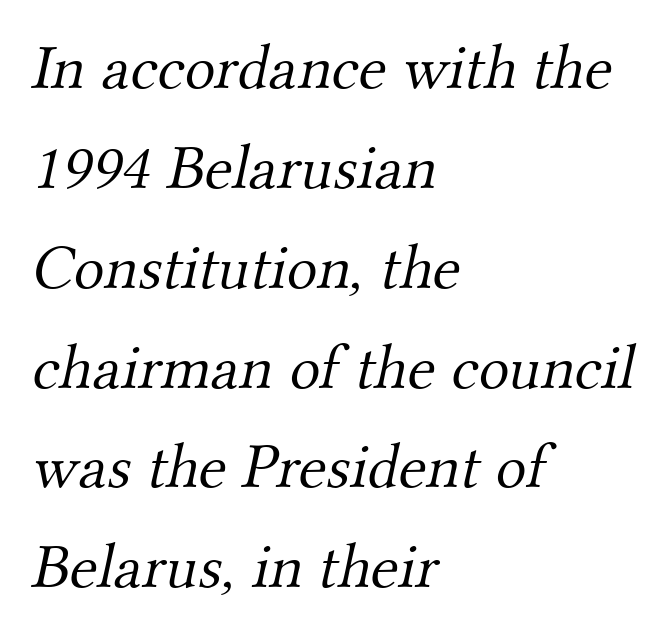
{"serif": "yes", "bold": "no", "weight": "light", "width": "normal", "stroke_contrast": "medium", "x_height": "small", "monospaced": "no", "underline": "no", "align": "left", "line_spacing": "normal", "line_spacing_ratio": 1.56, "letter_spacing": "normal", "letter_spacing_em": 0.0, "glyph_px": 64}
